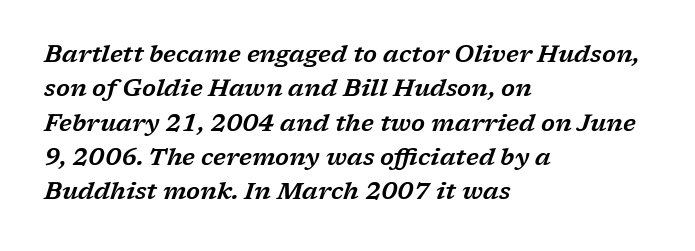
Students, note that the glyphs here touch the page at normal intervals. Vertically, the passage feels balanced, rows spaced as you'd expect. In terms of posture, this sample is oblique. The space directly below the letters is spotless. The compositor pushed each line to the left boundary.
